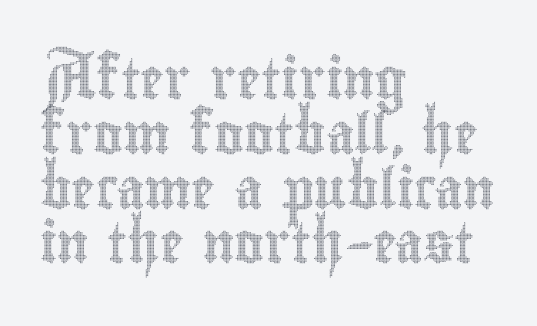
The image shows 40 px condensed type, upright; set left-aligned, normal line spacing (1.37x), normal letter spacing, not underlined; a small x-height.
